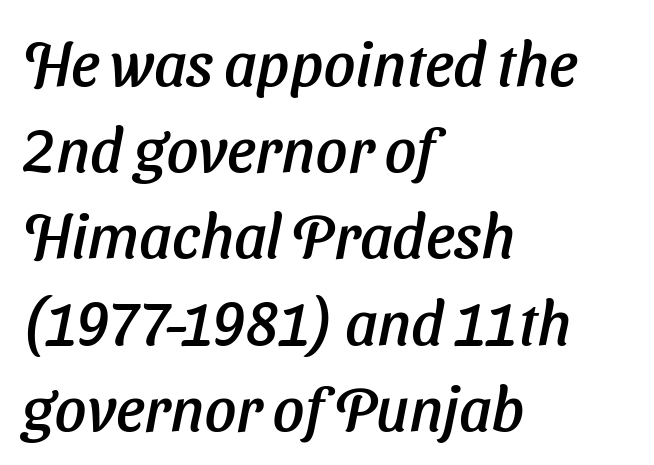
Q: Is the typeface a serif or a sans-serif typeface? A: Serif.
Q: Is the text underlined? A: No.
Q: How is the paragraph aligned? A: Left-aligned.
Q: Is the spacing between letters normal or unusually wide? A: Normal.
Q: Is the spacing between lines tight, normal or loose? A: Normal.
Q: Width (condensed, normal, or wide)? A: Normal.
Q: Stroke contrast? A: Low.
Q: x-height? A: Medium.
Q: Monospaced? A: No.
